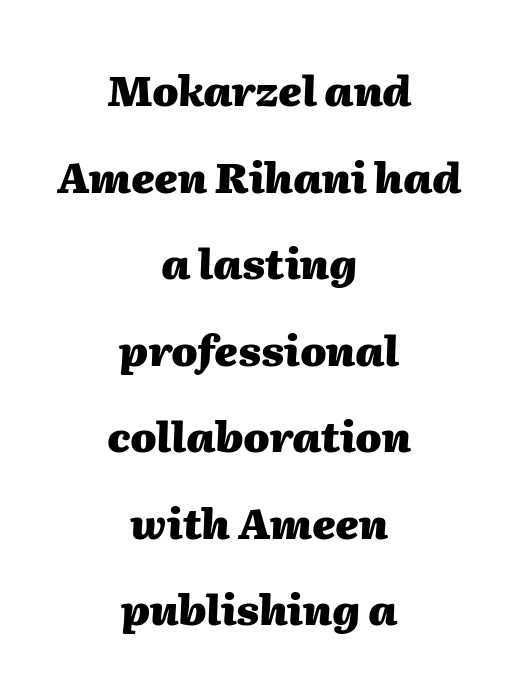
The image shows 42 px heavy type, italic (leaning right); set centered, loose line spacing (2.06x), normal letter spacing, not underlined; medium stroke contrast and a medium x-height.
